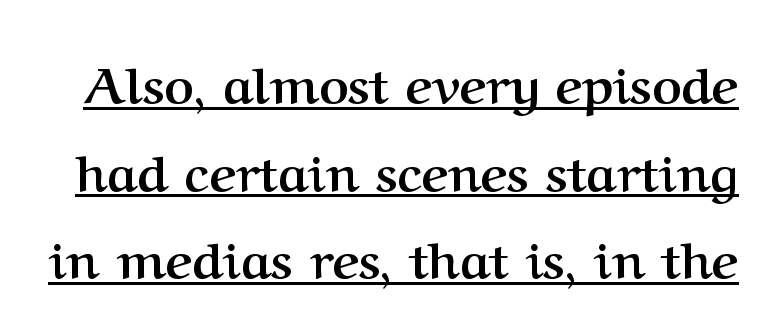
The image shows 51 px semibold serif type, upright; set line spacing 1.72x, normal letter spacing, underlined; medium stroke contrast and a medium x-height.
